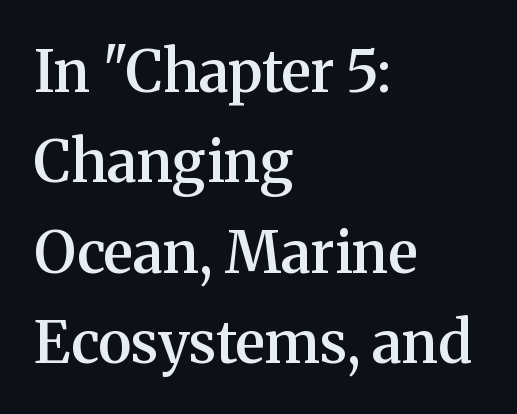
Compared with typical paragraphs, the rows here are spaced about the same. The strokes are fattened partway — semibold, not bold. Rendered with straight, roman letterforms. Letterform terminals end in serifs throughout the passage.
